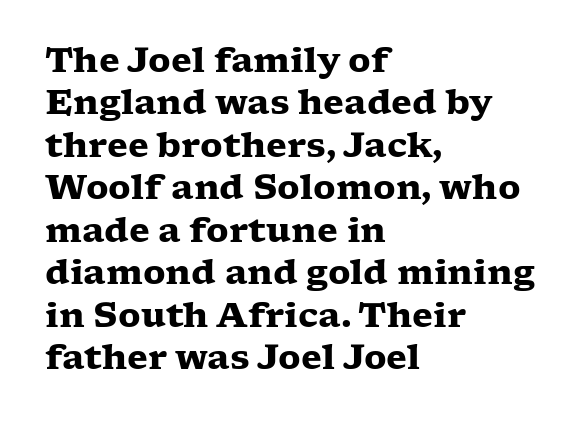
Q: Is the text bold? A: Yes.
Q: Is the text italic (slanted)? A: No, it is upright.
Q: Is the typeface a serif or a sans-serif typeface? A: Serif.
Q: Is the text underlined? A: No.
Q: How is the paragraph aligned? A: Left-aligned.
Q: Is the spacing between letters normal or unusually wide? A: Normal.
Q: Is the spacing between lines tight, normal or loose? A: Normal.
Q: Width (condensed, normal, or wide)? A: Wide.
Q: Stroke contrast? A: Low.
Q: x-height? A: Medium.
Q: Monospaced? A: No.
